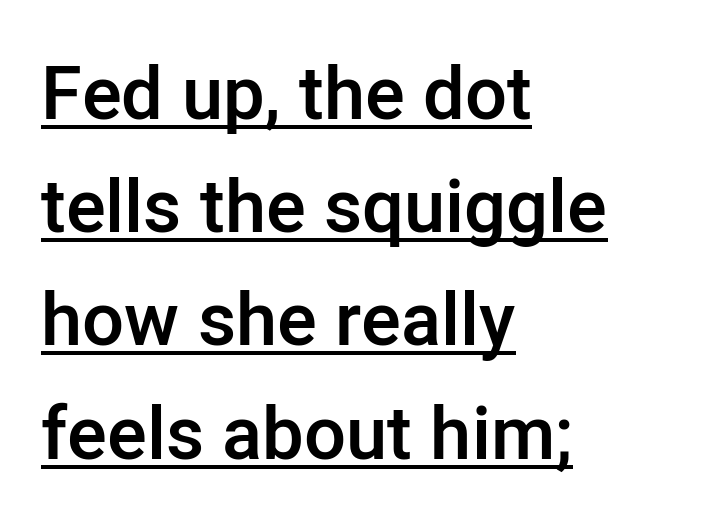
Q: Is the text bold? A: Semi-bold.
Q: Is the text italic (slanted)? A: No, it is upright.
Q: Is the typeface a serif or a sans-serif typeface? A: Sans-serif.
Q: Is the text underlined? A: Yes.
Q: How is the paragraph aligned? A: Left-aligned.
Q: Is the spacing between letters normal or unusually wide? A: Normal.
Q: Is the spacing between lines tight, normal or loose? A: Normal.
Q: Width (condensed, normal, or wide)? A: Normal.
Q: Stroke contrast? A: Low.
Q: x-height? A: Medium.
Q: Monospaced? A: No.
